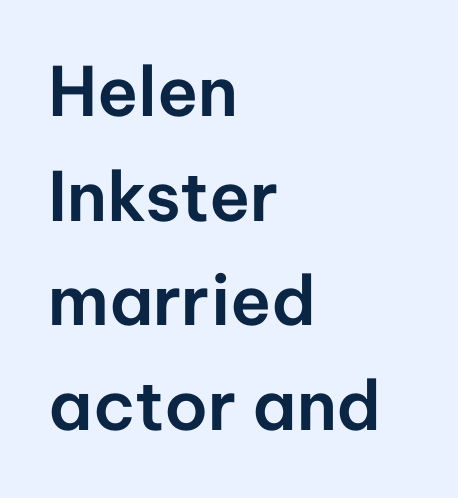
Q: Is the text italic (slanted)? A: No, it is upright.
Q: Is the typeface a serif or a sans-serif typeface? A: Sans-serif.
Q: Is the text underlined? A: No.
Q: How is the paragraph aligned? A: Left-aligned.
Q: Is the spacing between letters normal or unusually wide? A: Normal.
Q: Is the spacing between lines tight, normal or loose? A: Normal.
Q: Width (condensed, normal, or wide)? A: Normal.
Q: Stroke contrast? A: Low.
Q: x-height? A: Medium.
Q: Monospaced? A: No.
